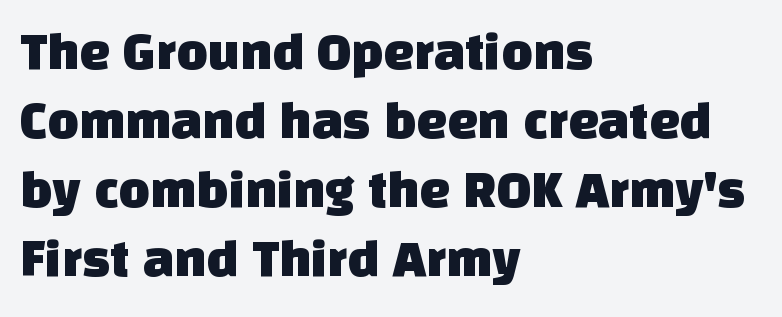
{"serif": "no", "width": "normal", "stroke_contrast": "low", "x_height": "large", "monospaced": "no", "underline": "no", "align": "left", "line_spacing": "normal", "line_spacing_ratio": 1.28, "letter_spacing": "normal", "letter_spacing_em": 0.0, "glyph_px": 54}
